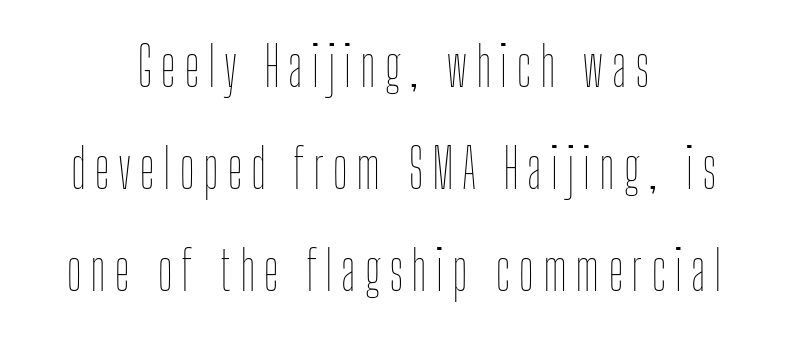
Rendered with straight, roman letterforms. The typesetting does not lean heavy: it is not bold. A clean baseline with only descenders dipping below it. The rendering uses natural spacing where letterforms have individual widths.
